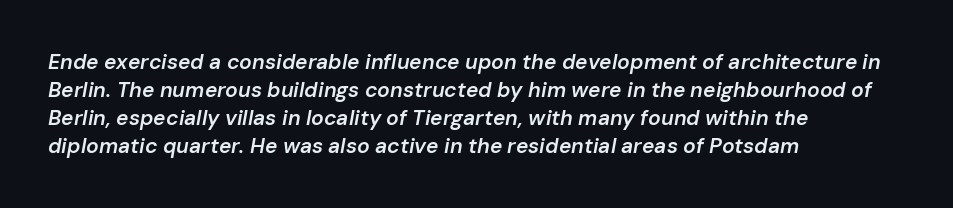
The image shows 21 px text type, italic (leaning right); set left-aligned, normal line spacing (1.33x), normal letter spacing, not underlined.
